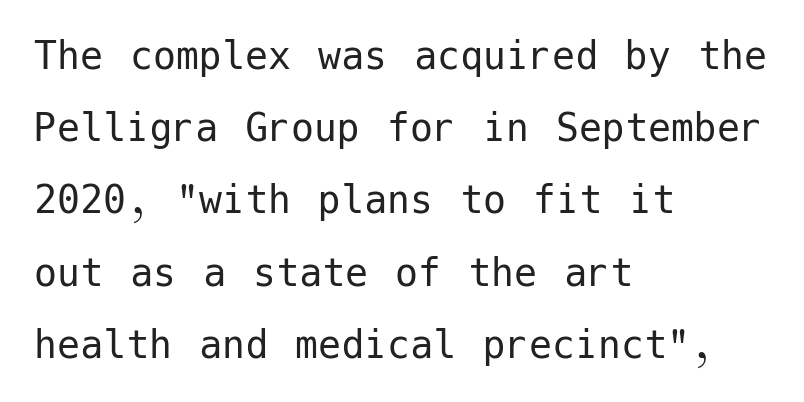
{"serif": "no", "italic": "no", "bold": "no", "weight": "regular", "width": "normal", "stroke_contrast": "low", "x_height": "medium", "underline": "no", "align": "left", "line_spacing": "normal", "line_spacing_ratio": 1.57, "letter_spacing": "normal", "letter_spacing_em": 0.0, "glyph_px": 46}
